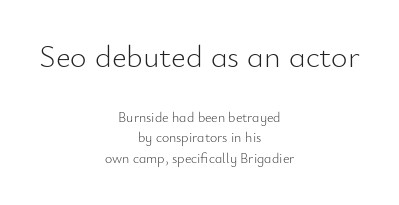
Q: Is the text bold? A: No.
Q: Is the text italic (slanted)? A: No, it is upright.
Q: Is the typeface a serif or a sans-serif typeface? A: Sans-serif.
Q: Is the text underlined? A: No.
Q: How is the paragraph aligned? A: Centered.
Q: Is the spacing between letters normal or unusually wide? A: Normal.
Q: Is the spacing between lines tight, normal or loose? A: Normal.
Q: Which block of text is set in a larger size, the first (top) or the second (bottom)? A: The first (top) one.
Q: Width (condensed, normal, or wide)? A: Normal.
Q: Stroke contrast? A: Low.
Q: x-height? A: Small.
Q: Monospaced? A: No.
